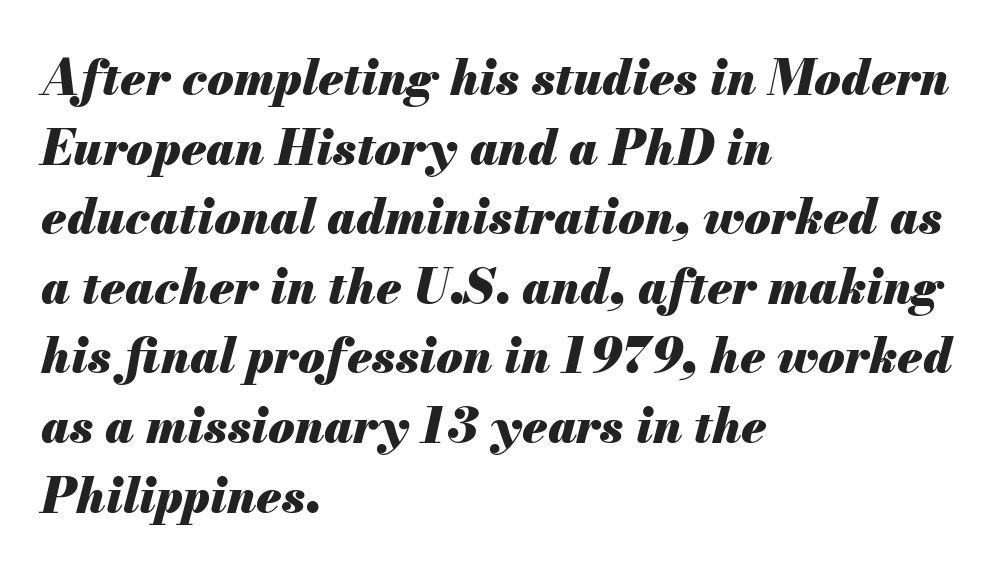
The font is running at its bold setting. The strip under each line holds only bare page. The passage shown is typed in a proportional face where columns would drift. Emphasis-style slanted type is in use. Words appear dense and cohesive because spacing is normal. If you drew a ruler down the left edge, every line would touch it.
